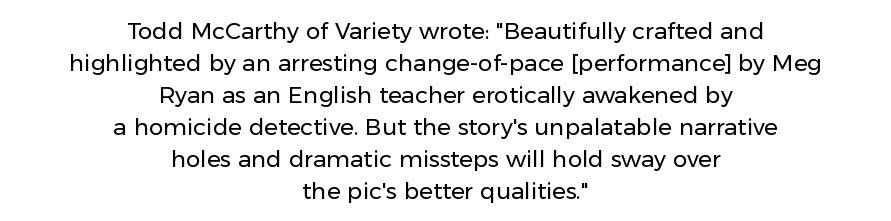
The image shows 23 px text type, upright; set centered, normal line spacing (1.39x), normal letter spacing, not underlined.
